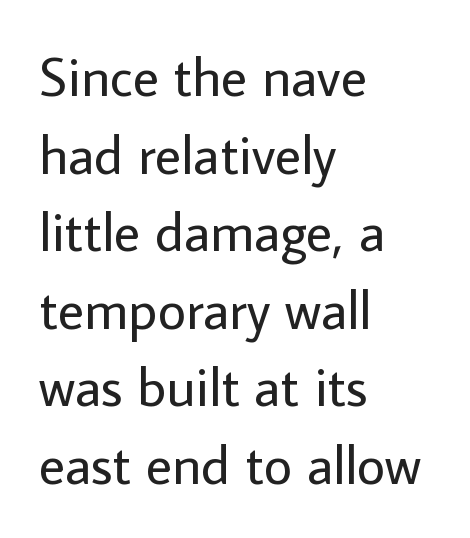
The image shows 55 px regular-weight sans-serif type, upright; set left-aligned, normal line spacing (1.41x), normal letter spacing, not underlined; low stroke contrast and a medium x-height.
